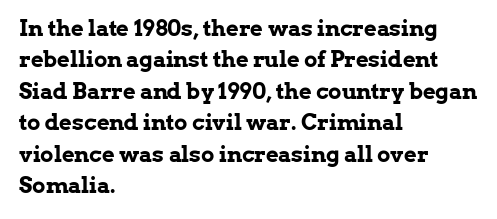
Q: Is the text bold? A: Yes.
Q: Is the text italic (slanted)? A: No, it is upright.
Q: Is the text underlined? A: No.
Q: How is the paragraph aligned? A: Left-aligned.
Q: Is the spacing between letters normal or unusually wide? A: Normal.
Q: Is the spacing between lines tight, normal or loose? A: Normal.
